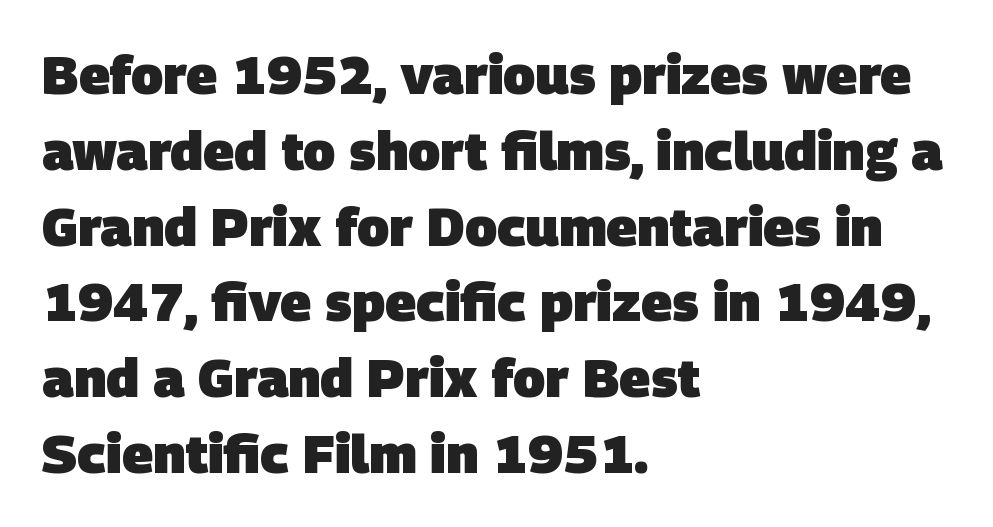
{"serif": "no", "bold": "yes", "weight": "heavy", "width": "normal", "stroke_contrast": "low", "x_height": "large", "monospaced": "no", "underline": "no", "align": "left", "line_spacing": "normal", "line_spacing_ratio": 1.43, "letter_spacing": "normal", "letter_spacing_em": 0.0, "glyph_px": 53}
